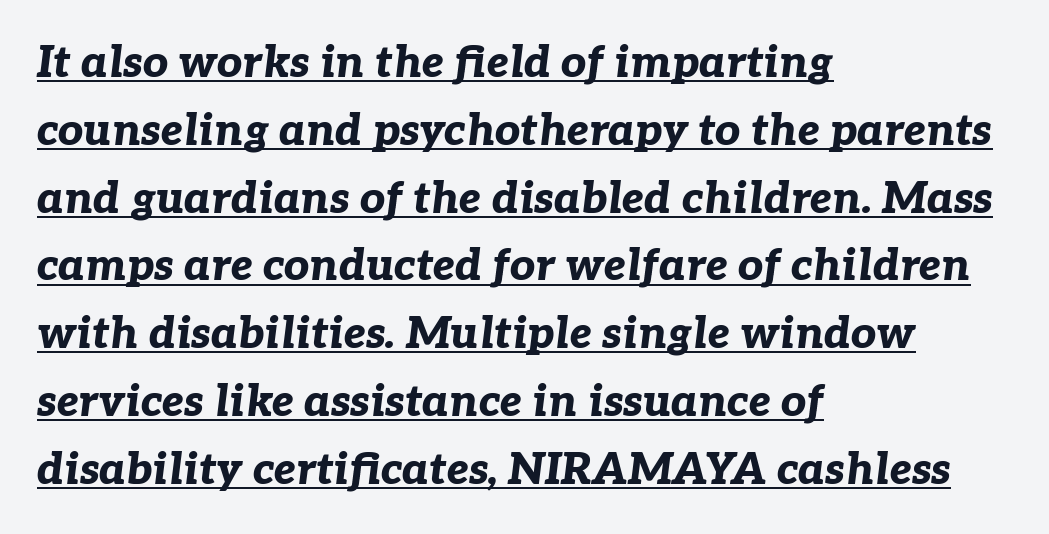
Whoever set this chose a conventional vertical rhythm. Characters follow at the spacing the type designer built in. Proportional: the letters do not fall into vertical columns. It's the slanting kind of type. The sample has been set heavy, in full bold.
